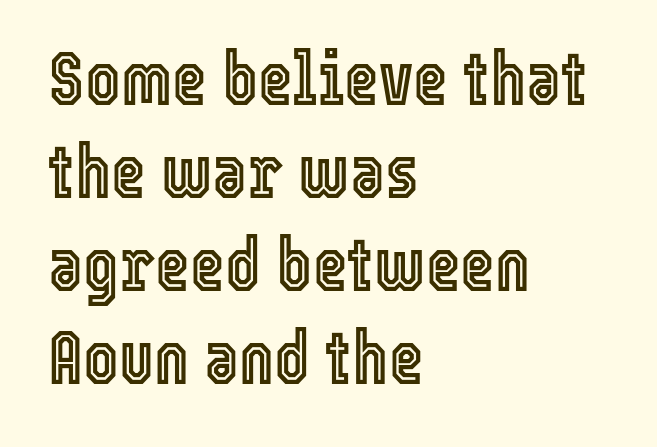
{"italic": "no", "width": "condensed", "x_height": "medium", "monospaced": "no", "underline": "no", "align": "left", "line_spacing_ratio": 1.24, "letter_spacing": "normal", "letter_spacing_em": 0.0, "glyph_px": 75}
